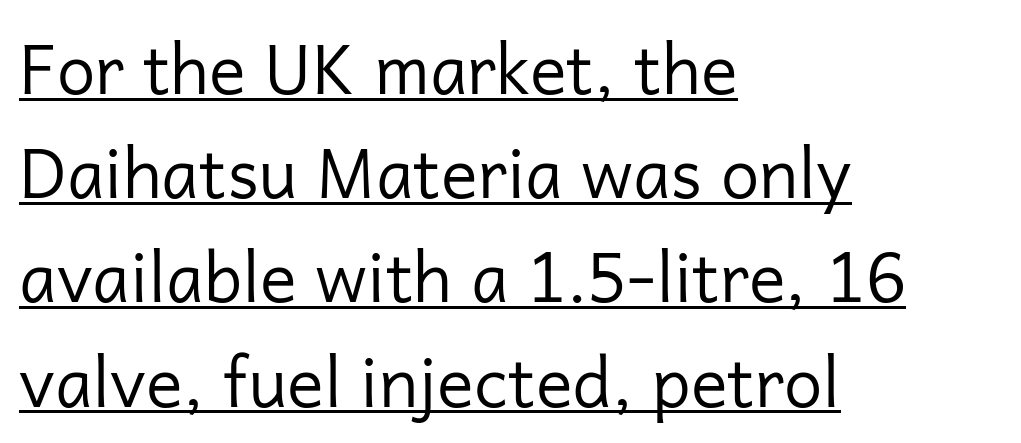
The image shows 69 px regular-weight sans-serif type, upright; set left-aligned, normal line spacing (1.51x), normal letter spacing, underlined; low stroke contrast and a medium x-height.
